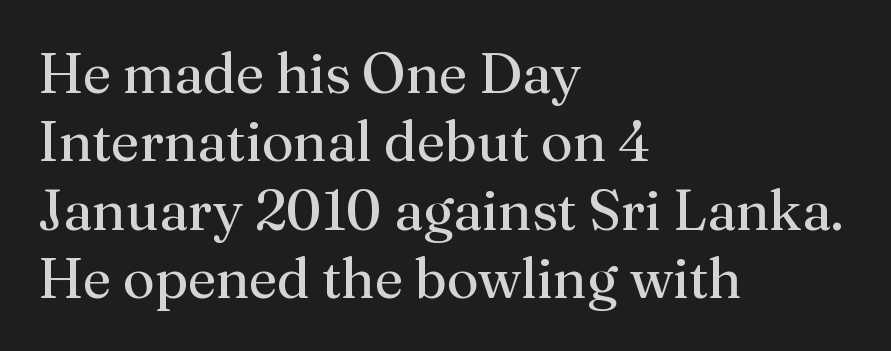
Q: Is the text bold? A: No.
Q: Is the text italic (slanted)? A: No, it is upright.
Q: Is the typeface a serif or a sans-serif typeface? A: Serif.
Q: Is the text underlined? A: No.
Q: How is the paragraph aligned? A: Left-aligned.
Q: Is the spacing between letters normal or unusually wide? A: Normal.
Q: Width (condensed, normal, or wide)? A: Normal.
Q: Stroke contrast? A: Medium.
Q: x-height? A: Medium.
Q: Monospaced? A: No.
